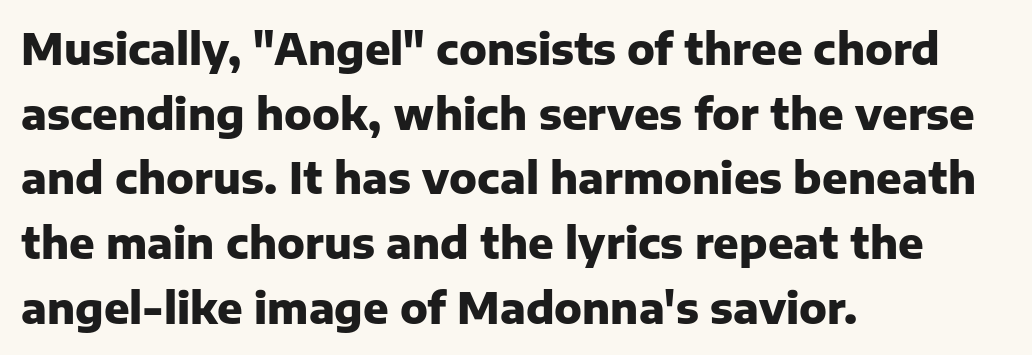
Check the space under the baseline: it is left empty. A typesetter would call this proportional, since set widths differ per character. Does the leading feel generous? No, just average. The type sits square on the baseline with zero lean.
